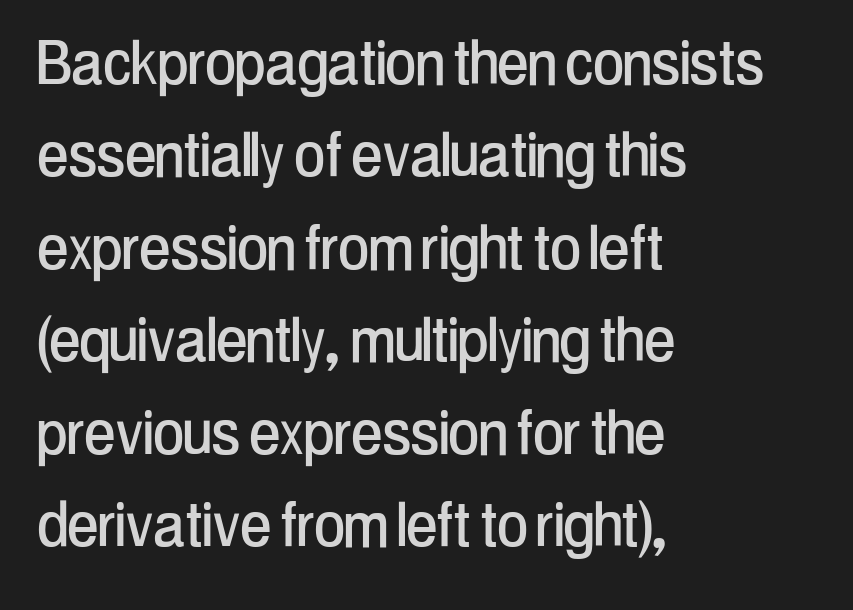
{"serif": "no", "italic": "no", "width": "condensed", "stroke_contrast": "low", "x_height": "medium", "monospaced": "no", "underline": "no", "align": "left", "line_spacing": "normal", "line_spacing_ratio": 1.25, "letter_spacing": "normal", "letter_spacing_em": 0.0, "glyph_px": 74}
